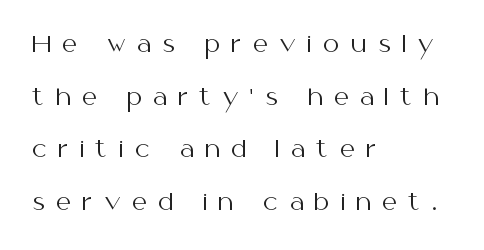
These glyphs show unthickened strokes, regular width or finer. These lines were composed using upright roman letters. Words appear elongated and porous because spacing is wide. The designer dialed line spacing up above the default. Any mark beneath the type? The region is blank. This sample is left-justified, so line endings fall wherever the words run out.
